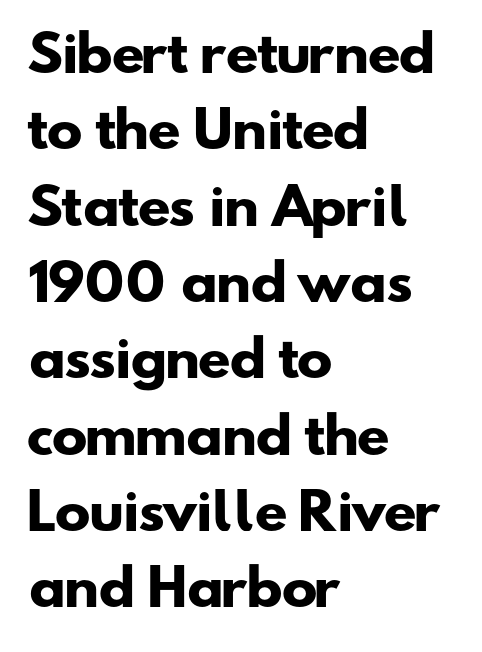
{"serif": "no", "bold": "yes", "weight": "heavy", "width": "wide", "stroke_contrast": "low", "x_height": "small", "monospaced": "no", "underline": "no", "align": "left", "line_spacing": "normal", "line_spacing_ratio": 1.59, "letter_spacing": "normal", "letter_spacing_em": 0.0, "glyph_px": 48}
